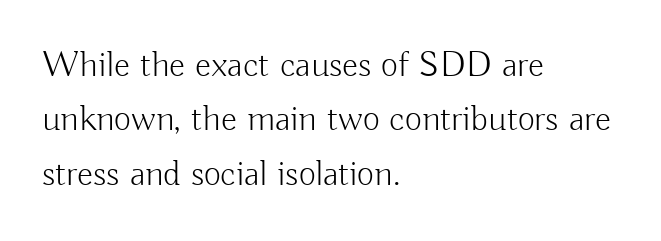
The image shows 37 px light sans-serif type, upright; set left-aligned, normal line spacing (1.47x), normal letter spacing, not underlined; low stroke contrast and a small x-height.
